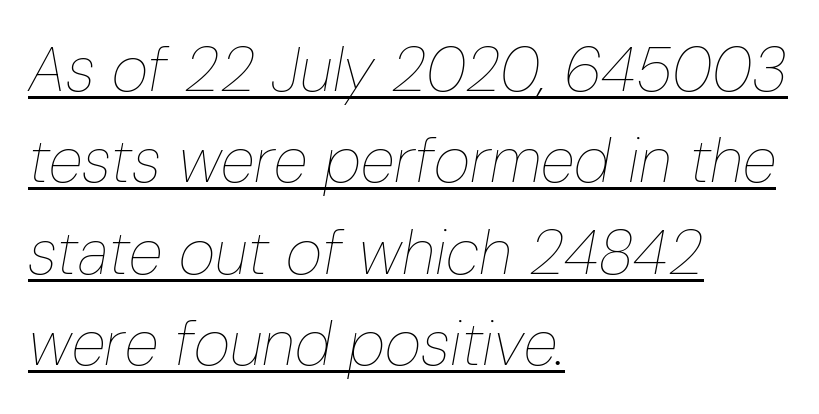
{"italic": "yes", "lean": "right", "slant_degrees": 10, "bold": "no", "weight": "thin", "width": "condensed", "stroke_contrast": "low", "x_height": "medium", "monospaced": "no", "underline": "yes", "align": "left", "line_spacing": "normal", "line_spacing_ratio": 1.45, "letter_spacing": "normal", "letter_spacing_em": 0.0, "glyph_px": 63}
